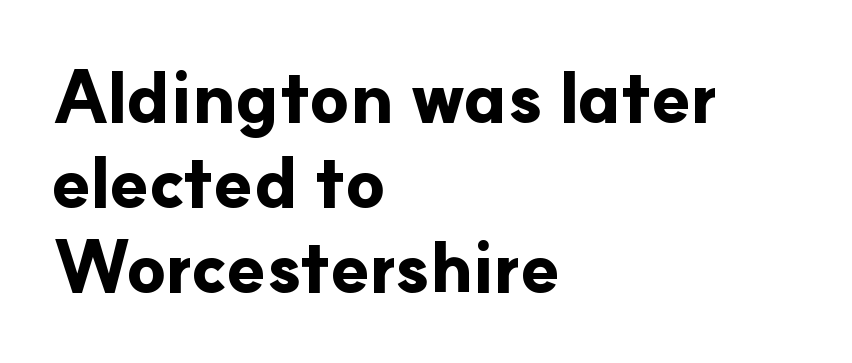
The image shows 71 px bold sans-serif type, upright; set left-aligned, line spacing 1.2x, normal letter spacing, not underlined; low stroke contrast and a small x-height.
